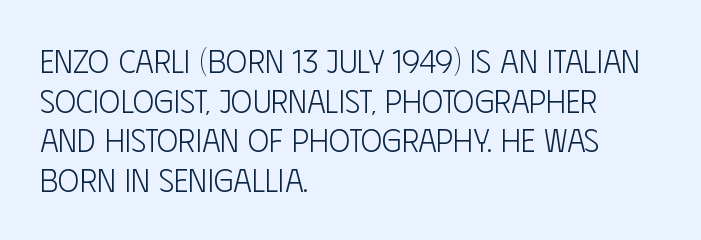
Q: Is the text bold? A: No.
Q: Is the text italic (slanted)? A: No, it is upright.
Q: Is the typeface a serif or a sans-serif typeface? A: Sans-serif.
Q: Is the text underlined? A: No.
Q: How is the paragraph aligned? A: Left-aligned.
Q: Is the spacing between letters normal or unusually wide? A: Normal.
Q: Width (condensed, normal, or wide)? A: Condensed.
Q: Stroke contrast? A: Low.
Q: x-height? A: Large.
Q: Monospaced? A: No.
